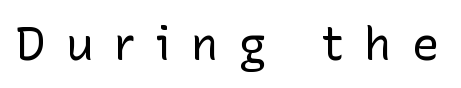
{"serif": "no", "italic": "no", "bold": "no", "weight": "regular", "width": "normal", "stroke_contrast": "low", "x_height": "medium", "monospaced": "no", "underline": "no", "letter_spacing": "wide", "letter_spacing_em": 0.44, "glyph_px": 46}
